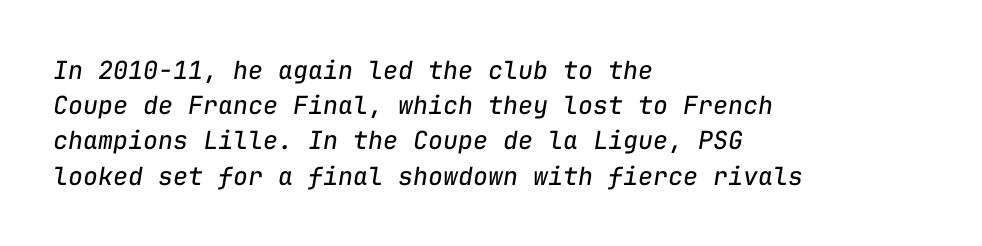
Q: Is the text bold? A: No.
Q: Is the text italic (slanted)? A: Yes, it leans right by about 9 degrees.
Q: Is the text underlined? A: No.
Q: How is the paragraph aligned? A: Left-aligned.
Q: Is the spacing between letters normal or unusually wide? A: Normal.
Q: Is the spacing between lines tight, normal or loose? A: Normal.
